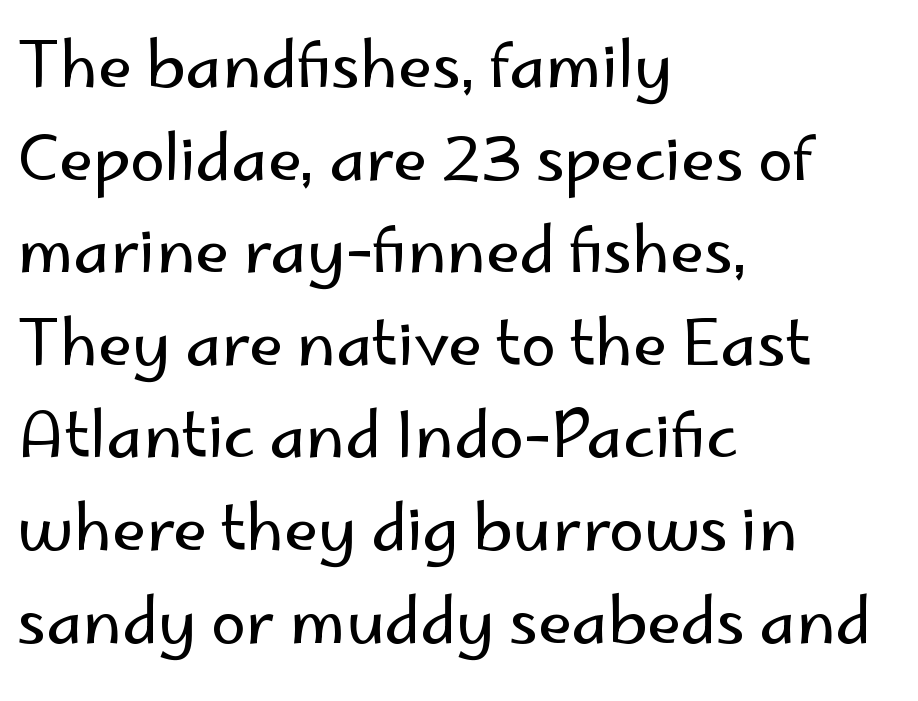
{"serif": "no", "italic": "no", "bold": "no", "weight": "regular", "width": "normal", "stroke_contrast": "low", "x_height": "small", "monospaced": "no", "underline": "no", "align": "left", "line_spacing": "normal", "line_spacing_ratio": 1.47, "letter_spacing": "normal", "letter_spacing_em": 0.0, "glyph_px": 63}
